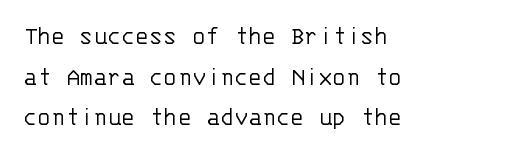
Q: Is the text bold? A: No.
Q: Is the text italic (slanted)? A: No, it is upright.
Q: Is the text underlined? A: No.
Q: How is the paragraph aligned? A: Left-aligned.
Q: Is the spacing between letters normal or unusually wide? A: Normal.
Q: Is the spacing between lines tight, normal or loose? A: Normal.
